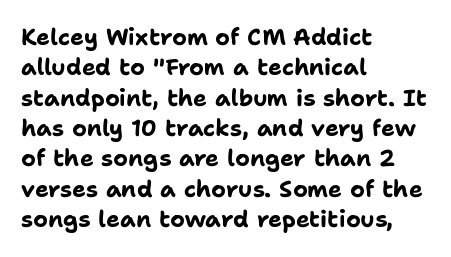
{"italic": "no", "bold": "yes", "underline": "no", "align": "left", "line_spacing": "normal", "line_spacing_ratio": 1.32, "letter_spacing": "normal", "letter_spacing_em": 0.0, "glyph_px": 23}
